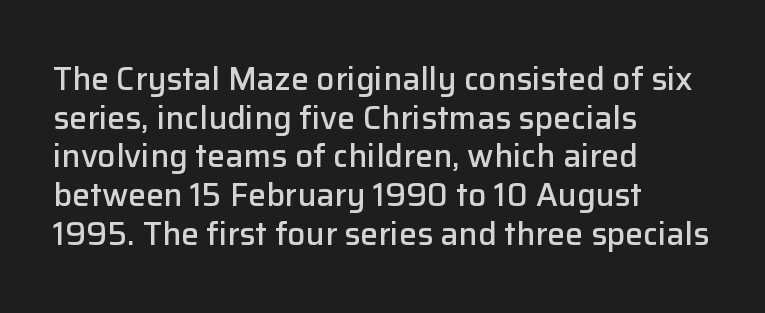
{"serif": "no", "italic": "no", "bold": "semi", "weight": "semibold", "width": "normal", "stroke_contrast": "low", "x_height": "medium", "monospaced": "no", "underline": "no", "align": "left", "line_spacing_ratio": 1.21, "letter_spacing": "normal", "letter_spacing_em": 0.0, "glyph_px": 32}
